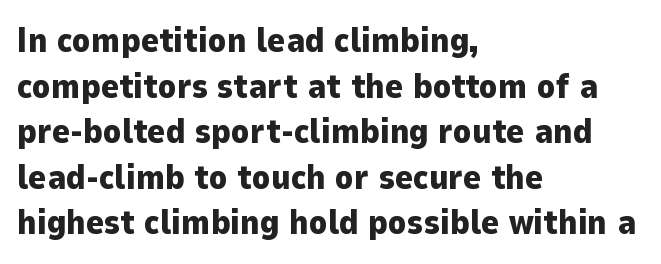
The image shows 34 px heavy sans-serif type, upright; set left-aligned, normal line spacing (1.34x), normal letter spacing, not underlined; low stroke contrast and a medium x-height.
